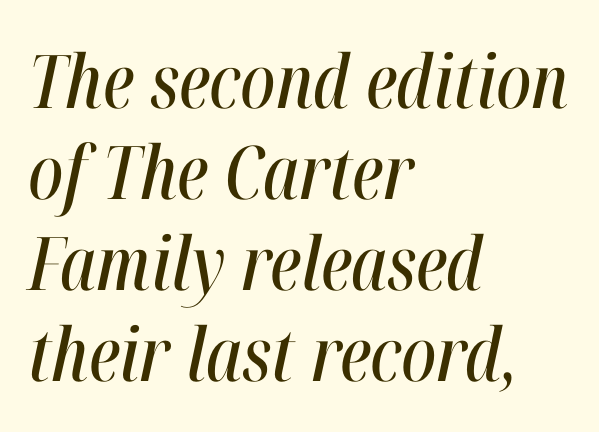
The image shows 74 px condensed type, italic (leaning right); set left-aligned, line spacing 1.23x, normal letter spacing, not underlined; high stroke contrast and a medium x-height.
